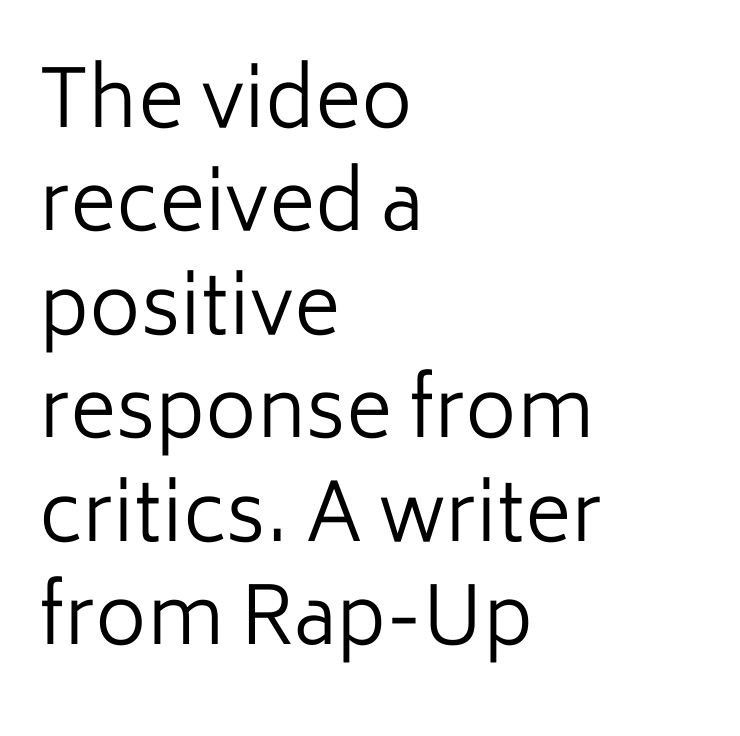
{"serif": "no", "italic": "no", "bold": "no", "weight": "regular", "width": "normal", "stroke_contrast": "low", "x_height": "medium", "monospaced": "no", "underline": "no", "align": "left", "line_spacing": "normal", "line_spacing_ratio": 1.31, "letter_spacing": "normal", "letter_spacing_em": 0.0, "glyph_px": 79}
